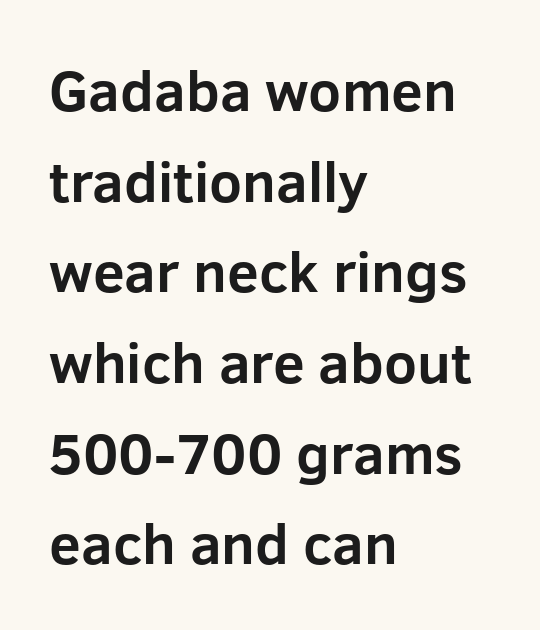
The image shows 57 px bold sans-serif type, upright; set left-aligned, normal line spacing (1.59x), normal letter spacing, not underlined; low stroke contrast and a medium x-height.
